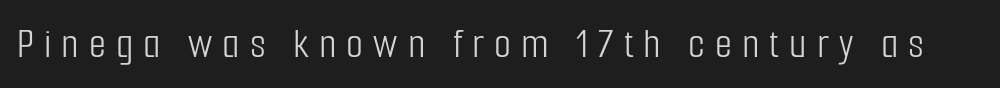
The image shows 44 px light, condensed sans-serif type, upright; set unusually wide letter spacing (+0.23 em), not underlined; low stroke contrast and a medium x-height.
